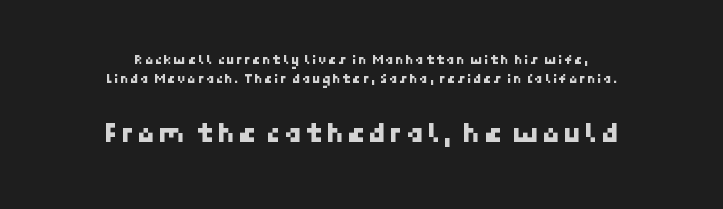
The image shows 29 px sans-serif type; set centered, normal line spacing (1.38x), not underlined; the second (bottom) block is 2.07x larger; low stroke contrast and a medium x-height.
